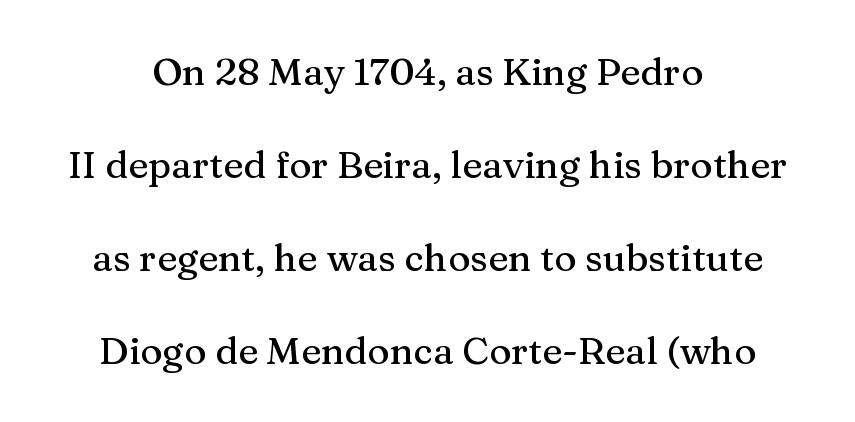
Q: Is the text italic (slanted)? A: No, it is upright.
Q: Is the typeface a serif or a sans-serif typeface? A: Serif.
Q: Is the text underlined? A: No.
Q: How is the paragraph aligned? A: Centered.
Q: Is the spacing between letters normal or unusually wide? A: Normal.
Q: Is the spacing between lines tight, normal or loose? A: Loose.
Q: Width (condensed, normal, or wide)? A: Normal.
Q: Stroke contrast? A: Medium.
Q: x-height? A: Medium.
Q: Monospaced? A: No.
